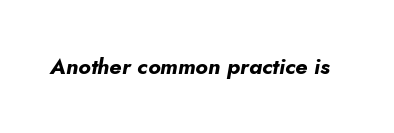
The image shows 22 px bold type, italic (leaning right); set normal letter spacing, not underlined.
